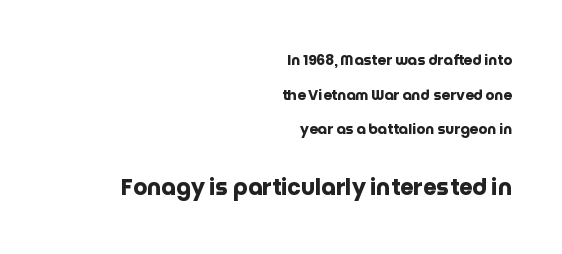
{"italic": "no", "bold": "yes", "underline": "no", "align": "right", "line_spacing": "loose", "line_spacing_ratio": 2.47, "letter_spacing": "normal", "letter_spacing_em": 0.0, "larger_block": "second", "size_ratio": 1.57, "glyph_px": 22}
